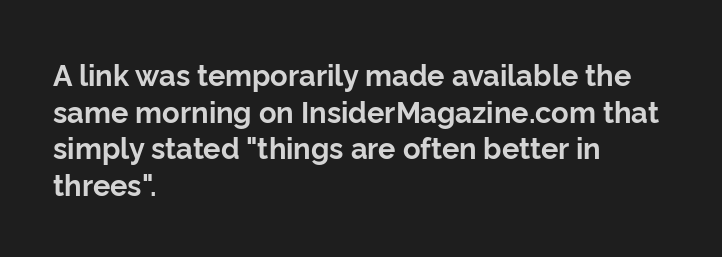
Q: Is the text bold? A: Yes.
Q: Is the text italic (slanted)? A: No, it is upright.
Q: Is the typeface a serif or a sans-serif typeface? A: Sans-serif.
Q: Is the text underlined? A: No.
Q: How is the paragraph aligned? A: Left-aligned.
Q: Is the spacing between letters normal or unusually wide? A: Normal.
Q: Is the spacing between lines tight, normal or loose? A: Normal.
Q: Width (condensed, normal, or wide)? A: Normal.
Q: Stroke contrast? A: Low.
Q: x-height? A: Medium.
Q: Monospaced? A: No.
